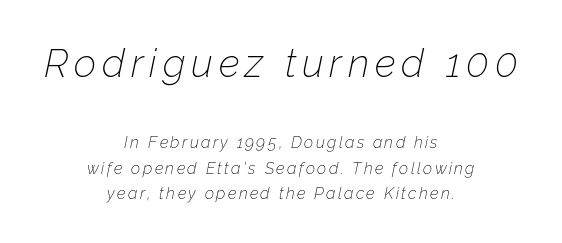
{"italic": "yes", "lean": "right", "slant_degrees": 12, "bold": "no", "weight": "thin", "width": "normal", "stroke_contrast": "low", "x_height": "medium", "monospaced": "no", "underline": "no", "align": "center", "line_spacing": "normal", "line_spacing_ratio": 1.57, "larger_block": "first", "size_ratio": 2.44, "glyph_px": 39}
